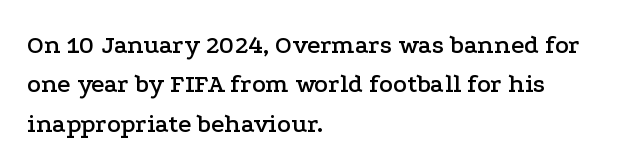
This rendering features lettering with no underline. Every row of glyphs begins at an identical x-position on the left. The leading is moderate, giving the passage an even texture. When letters stand straight like this, we call the style roman or upright.
